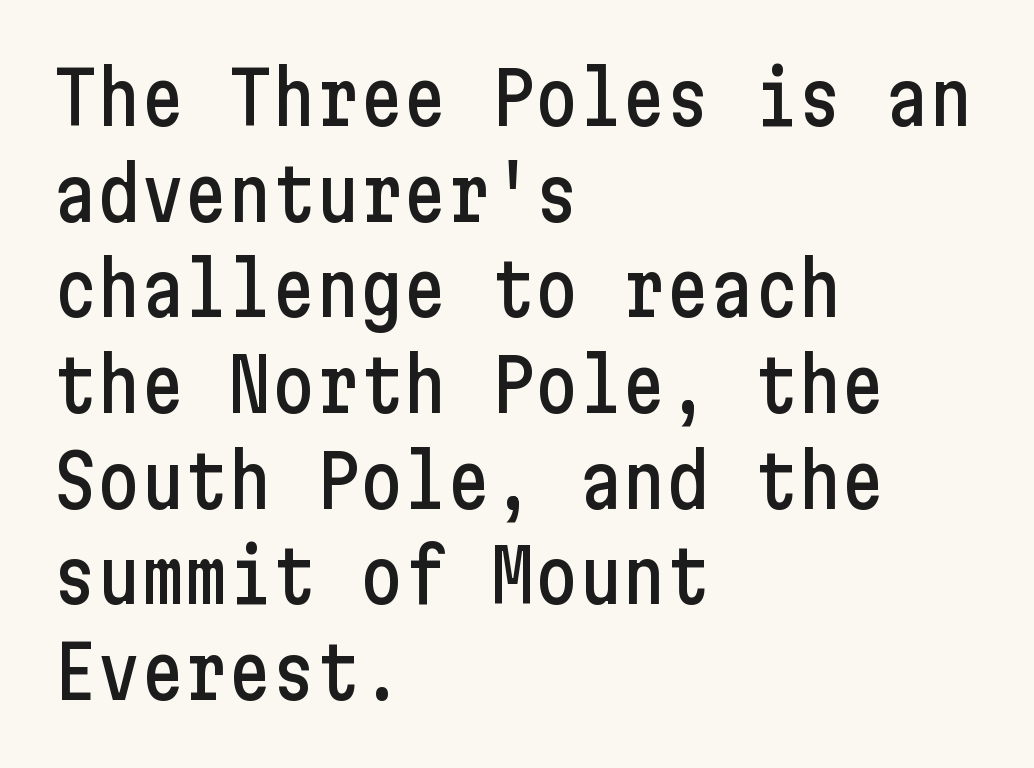
Leading matches the norm, producing a regular column. The type sits square on the baseline with zero lean. The gap between lines stays unmarked. Honestly, the letter spacing is just normal — you wouldn't notice it.
